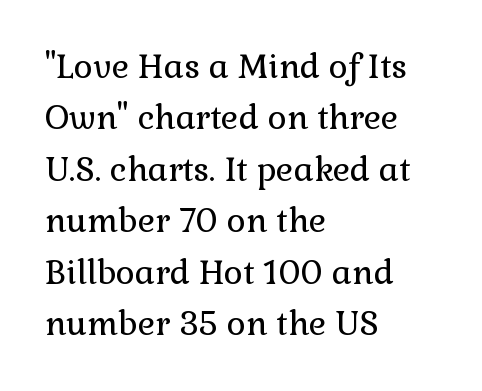
Q: Is the text bold? A: No.
Q: Is the text italic (slanted)? A: No, it is upright.
Q: Is the typeface a serif or a sans-serif typeface? A: Serif.
Q: Is the text underlined? A: No.
Q: How is the paragraph aligned? A: Left-aligned.
Q: Is the spacing between letters normal or unusually wide? A: Normal.
Q: Is the spacing between lines tight, normal or loose? A: Normal.
Q: Width (condensed, normal, or wide)? A: Normal.
Q: x-height? A: Medium.
Q: Monospaced? A: No.
